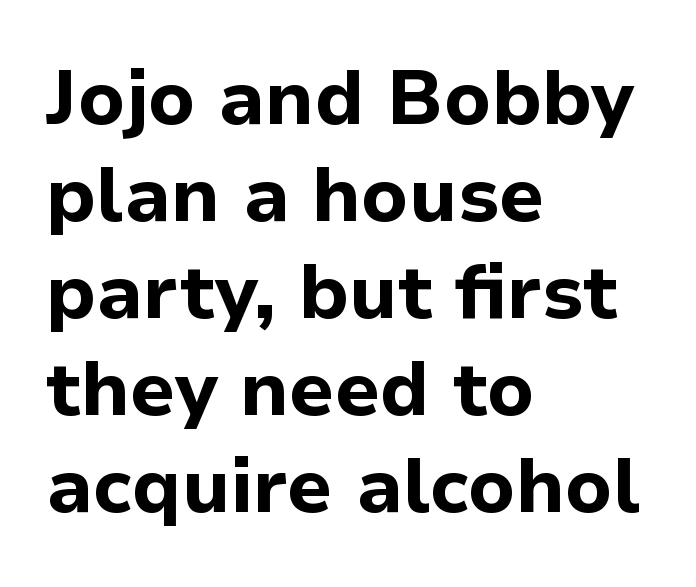
The image shows 77 px bold sans-serif type, upright; set left-aligned, normal line spacing (1.26x), normal letter spacing, not underlined; low stroke contrast and a medium x-height.
